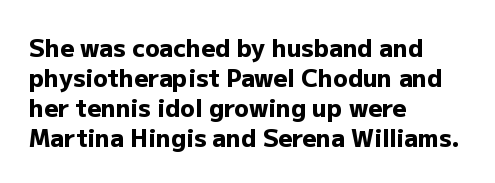
Q: Is the text bold? A: Yes.
Q: Is the text italic (slanted)? A: No, it is upright.
Q: Is the text underlined? A: No.
Q: How is the paragraph aligned? A: Left-aligned.
Q: Is the spacing between letters normal or unusually wide? A: Normal.
Q: Is the spacing between lines tight, normal or loose? A: Normal.
